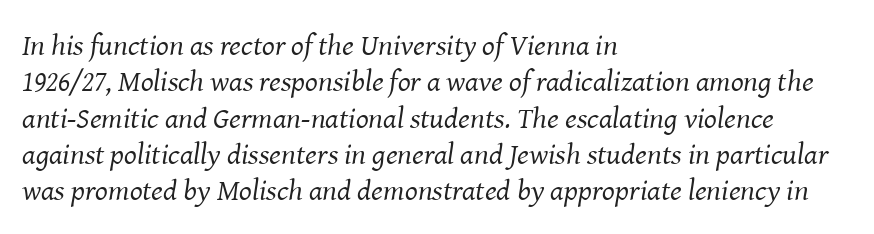
The text was rendered using a seriffed face with decorative stroke endings. The face used here has a pronounced slope to its letters. Each line starts at the same left margin while the right side varies. The line texture is even and compact thanks to regular tracking. Proportional: the letters do not fall into vertical columns.
